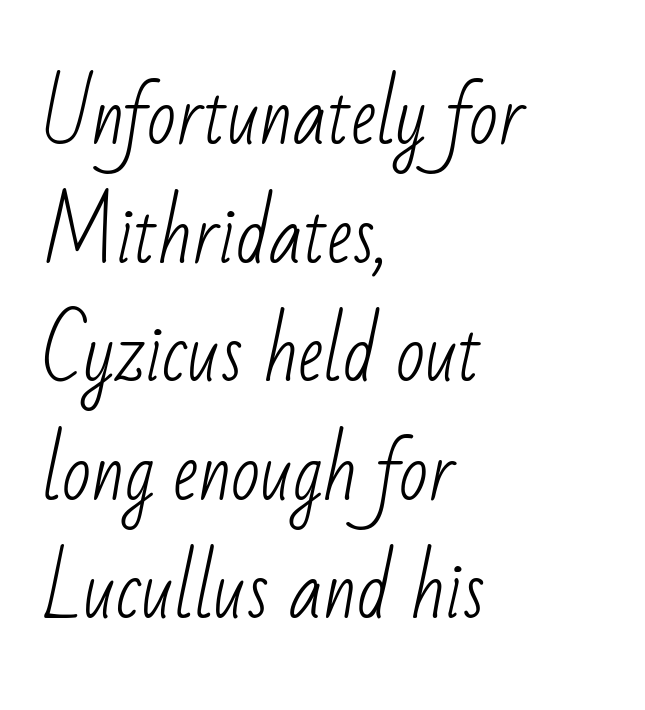
The image shows 76 px light, condensed sans-serif type; set left-aligned, normal line spacing (1.56x), normal letter spacing, not underlined; low stroke contrast and a small x-height.
